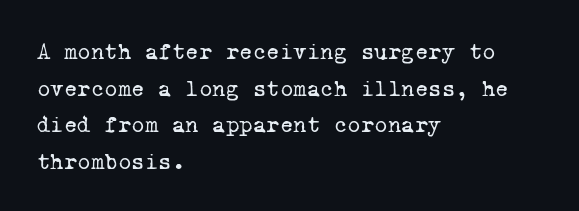
These lines sit exactly where default settings would place them. Teacher's note: observe the even left margin — that is flush-left alignment. Unmarked baselines from the first word to the last. The horizontal fit of the characters is conventional and even. Summary of weight: not heavy and not bold.
